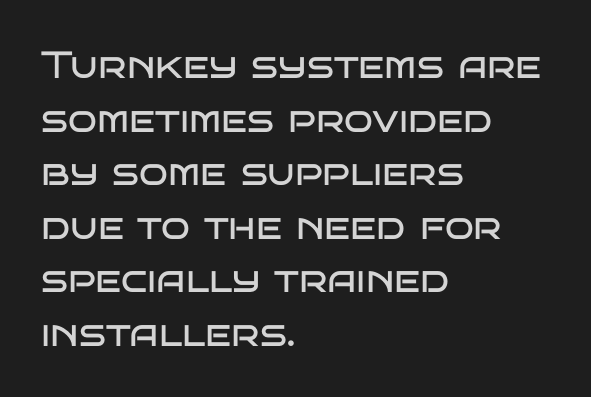
The rendering uses natural spacing where letterforms have individual widths. Vertical spacing — default. The typesetter chose a ragged-right arrangement here. These lines keep a tight, regular rhythm from letter to letter. This sample uses a sans-serif face.
